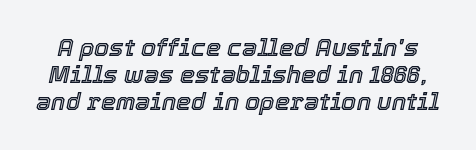
The image shows 24 px text type, italic (leaning right); set tight line spacing (1.13x), normal letter spacing, not underlined.
